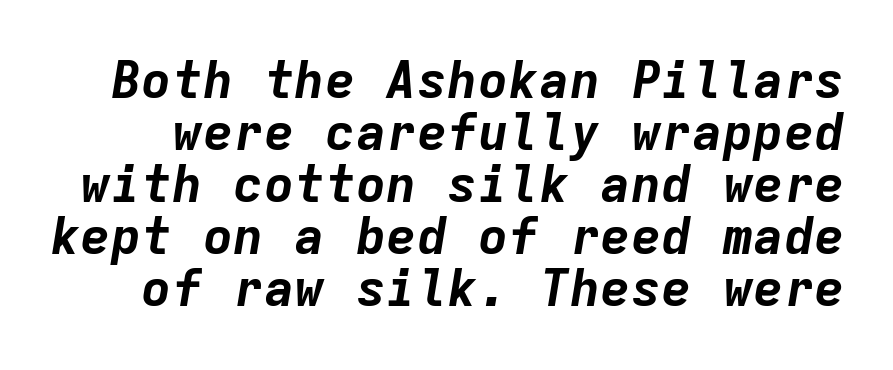
The image shows 51 px bold type, italic (leaning right), monospaced; set tight line spacing (1.02x), normal letter spacing, not underlined; low stroke contrast and a medium x-height.
